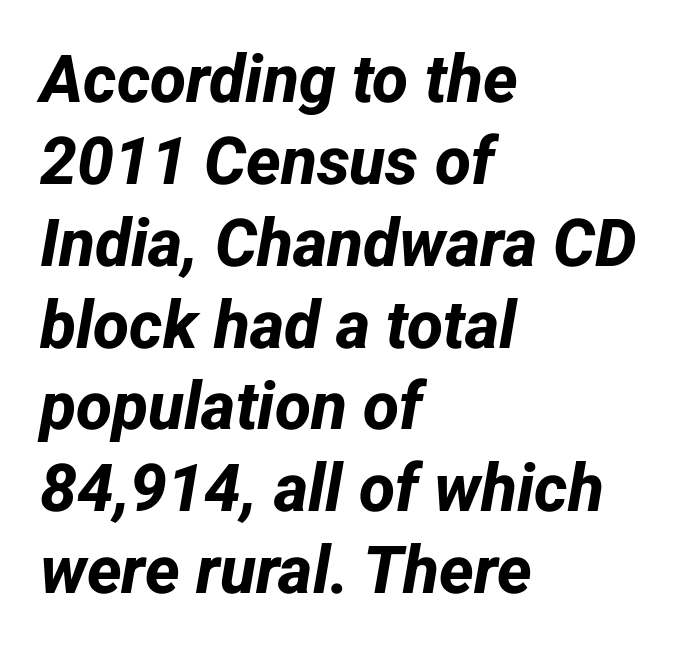
Where is the straight margin? On the left. Unlike a traditional serif, this face leaves its strokes unadorned. This rendering features lettering with no underline. Does extra space separate the letters? No, they use regular spacing. Do the characters align in a grid? No, the font is proportional. The rendering uses a bold face; every stroke is thick and dark.
